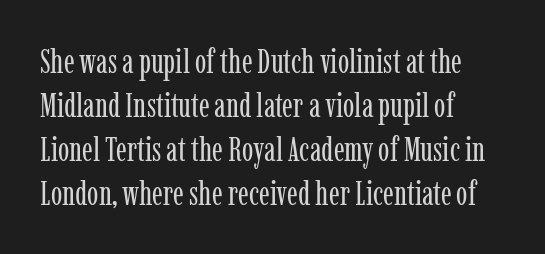
The image shows 34 px regular-weight, condensed serif type, upright; set left-aligned, normal line spacing (1.29x), normal letter spacing, not underlined; low stroke contrast and a medium x-height.
